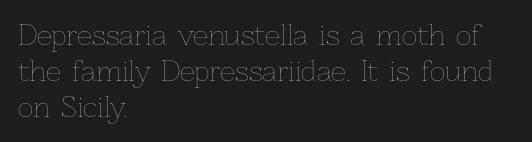
A clean baseline with only descenders dipping below it. The letters stand upright; this is a roman face. The letterforms sit shoulder to shoulder at normal distance. The compositor pushed each line to the left boundary.
